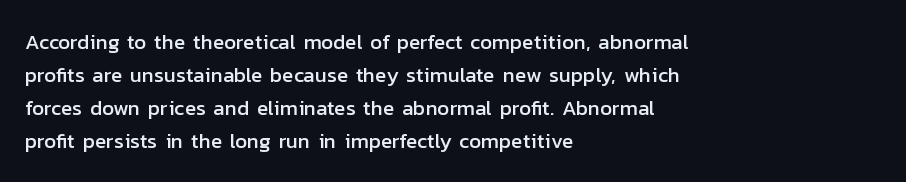
Q: Is the text italic (slanted)? A: No, it is upright.
Q: Is the text underlined? A: No.
Q: How is the paragraph aligned? A: Left-aligned.
Q: Is the spacing between letters normal or unusually wide? A: Normal.
Q: Is the spacing between lines tight, normal or loose? A: Normal.
